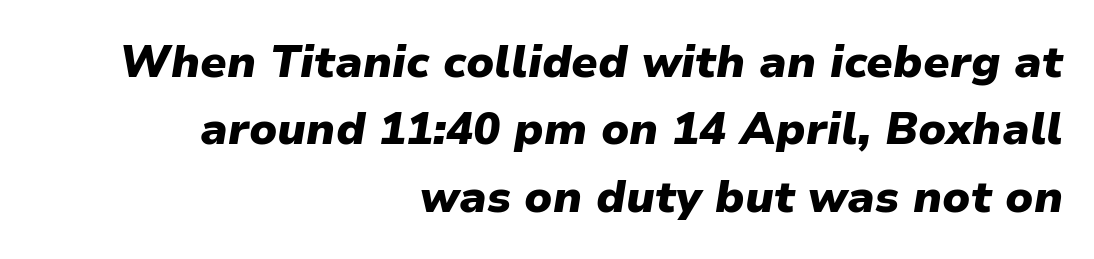
{"italic": "yes", "lean": "right", "slant_degrees": 9, "bold": "yes", "weight": "heavy", "width": "normal", "stroke_contrast": "low", "x_height": "medium", "monospaced": "no", "underline": "no", "align": "right", "line_spacing": "normal", "line_spacing_ratio": 1.5, "letter_spacing": "normal", "letter_spacing_em": 0.0, "glyph_px": 45}
